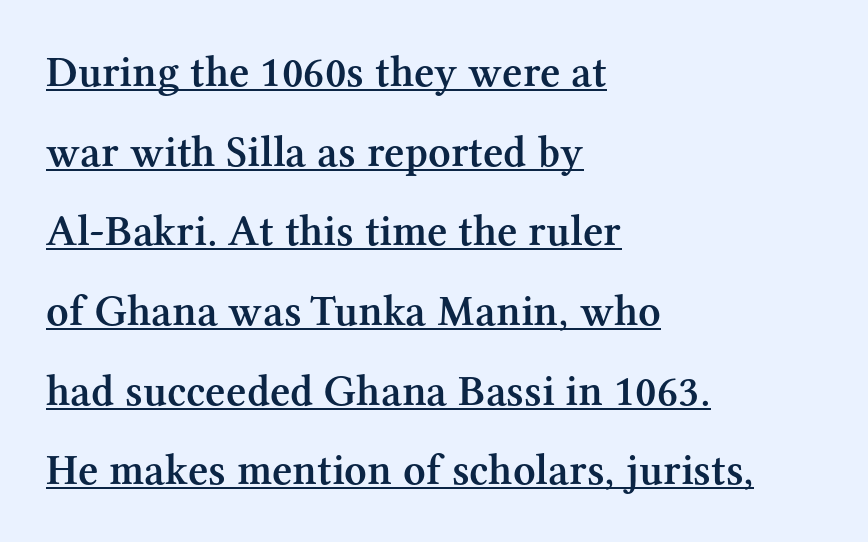
The face used here is a semibold: visibly heavier than regular, lighter than bold. The passage shown is typed in a proportional face where columns would drift. Compared with undecorated copy, this sample adds a rule below the words. This is serif lettering, the kind often seen in printed books. Italic? Not at all — the glyphs are vertical.
